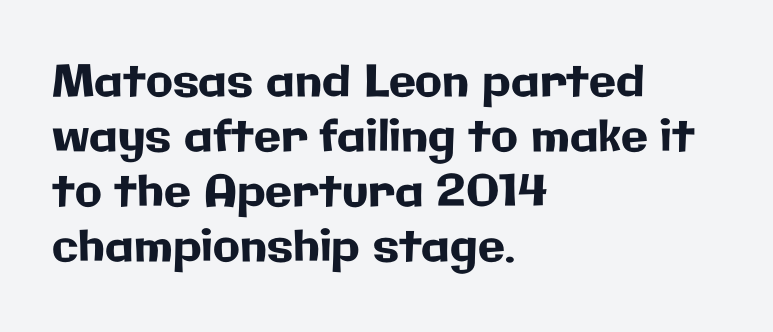
In terms of posture, this sample is upright. No feet cap the strokes, marking this as sans-serif type. The passage shown is not underscored anywhere. Characters follow at the spacing the type designer built in.
